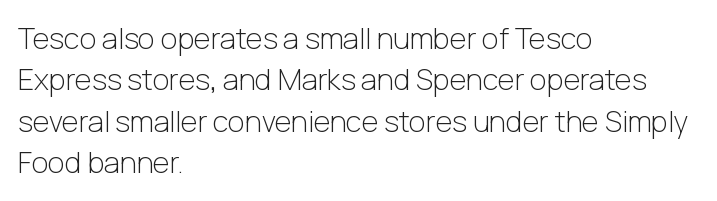
On a weight scale, this lands at 450 or below. The rendering uses natural spacing where letterforms have individual widths. Standard letterfit; no display-style spreading of the glyphs. Quick note: underline off. Tall strokes in this sample are plumb rather than angled.
